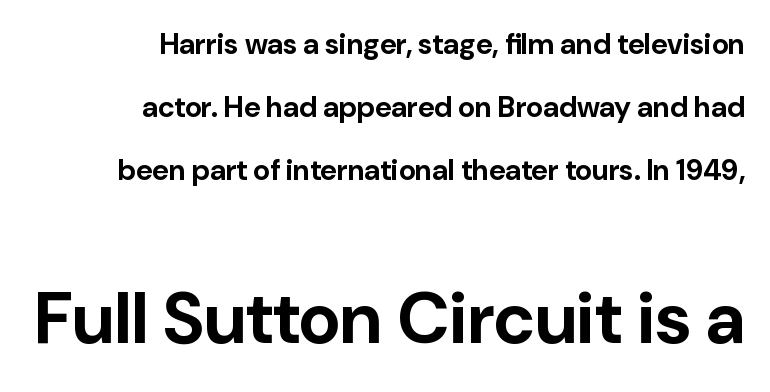
You could not count columns in this text — the font is proportionally spaced. Thick stems and heavy bowls — unmistakably bold. Widely set lines give the paragraph a tall, airy silhouette. Where is the straight margin? On the right.
